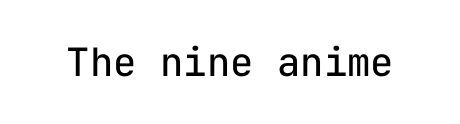
Examine the stroke ends and you'll find no serifs. Words float on clear page, feet unadorned. The letters stand upright; this is a roman face. The passage shown is typed in a monospace face where columns stay perfectly aligned.
